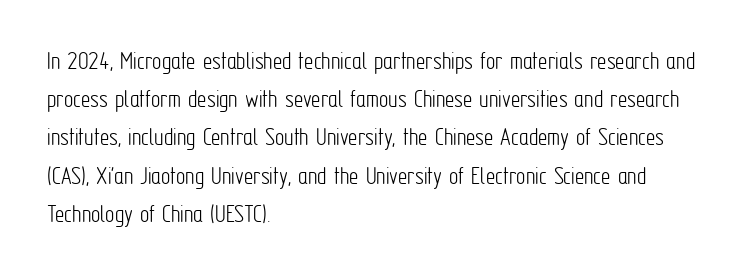
Q: Is the text bold? A: No.
Q: Is the text italic (slanted)? A: No, it is upright.
Q: Is the text underlined? A: No.
Q: How is the paragraph aligned? A: Left-aligned.
Q: Is the spacing between letters normal or unusually wide? A: Normal.
Q: Is the spacing between lines tight, normal or loose? A: Normal.
